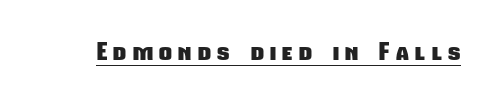
The image shows 25 px bold type; set unusually wide letter spacing (+0.26 em), underlined.
